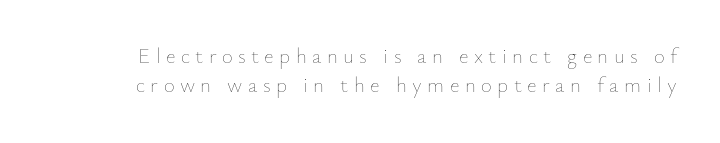
Q: Is the text bold? A: No.
Q: Is the text italic (slanted)? A: No, it is upright.
Q: Is the text underlined? A: No.
Q: Is the spacing between letters normal or unusually wide? A: Unusually wide.
Q: Is the spacing between lines tight, normal or loose? A: Normal.
